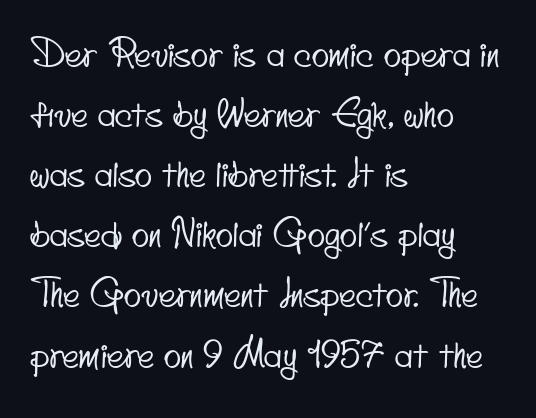
Q: Is the typeface a serif or a sans-serif typeface? A: Sans-serif.
Q: Is the text underlined? A: No.
Q: How is the paragraph aligned? A: Left-aligned.
Q: Is the spacing between letters normal or unusually wide? A: Normal.
Q: Is the spacing between lines tight, normal or loose? A: Normal.
Q: Width (condensed, normal, or wide)? A: Condensed.
Q: Stroke contrast? A: Low.
Q: x-height? A: Small.
Q: Monospaced? A: No.
